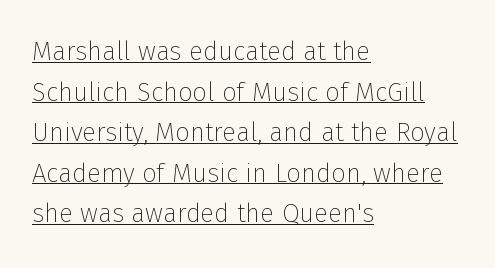
Notice how descenders clear the ascenders below comfortably — that's standard leading. The font is comparable to plain body text, perhaps lighter. The horizontal fit of the characters is conventional and even. Designer's note — italics off, roman on. Horizontally, the lines are justified to the leading edge only. This rendering features underlined lettering.
